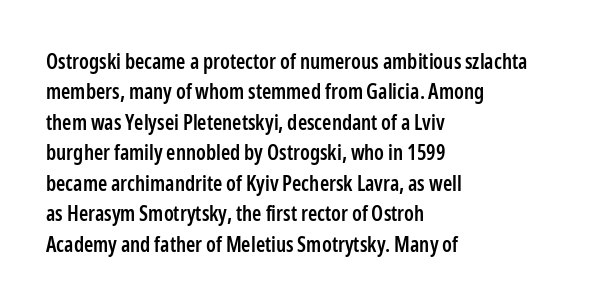
Inter-character spacing is left at the font's built-in metrics. Posture: straight, roman, zero tilt. These lines carry some extra weight — a demibold, not a full bold. The paragraph has a hard left edge and a soft right edge. Regular leading. Decoration check: the copy has no underline.
